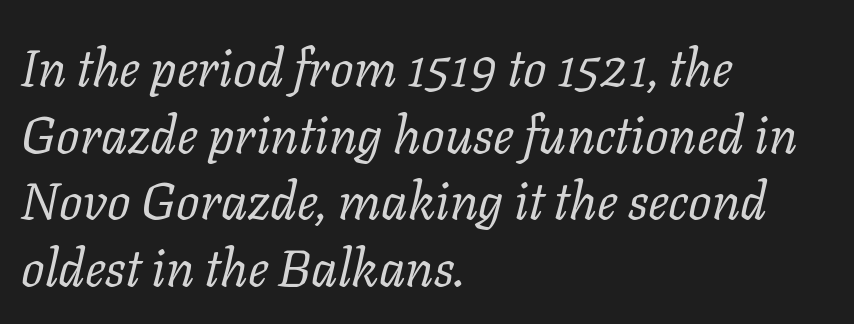
{"serif": "yes", "italic": "yes", "lean": "right", "slant_degrees": 11, "bold": "no", "weight": "regular", "width": "normal", "stroke_contrast": "low", "x_height": "medium", "monospaced": "no", "underline": "no", "align": "left", "line_spacing": "normal", "line_spacing_ratio": 1.28, "letter_spacing": "normal", "letter_spacing_em": 0.0, "glyph_px": 52}
